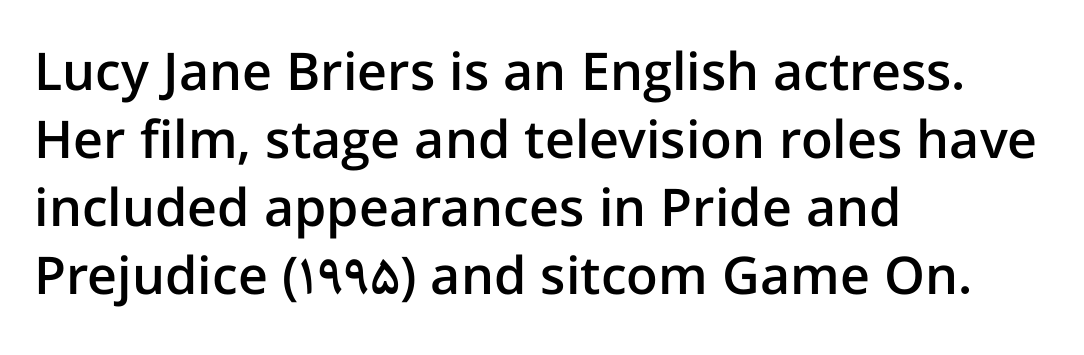
The image shows 52 px semibold sans-serif type, upright; set left-aligned, normal line spacing (1.31x), normal letter spacing, not underlined; low stroke contrast and a medium x-height.
